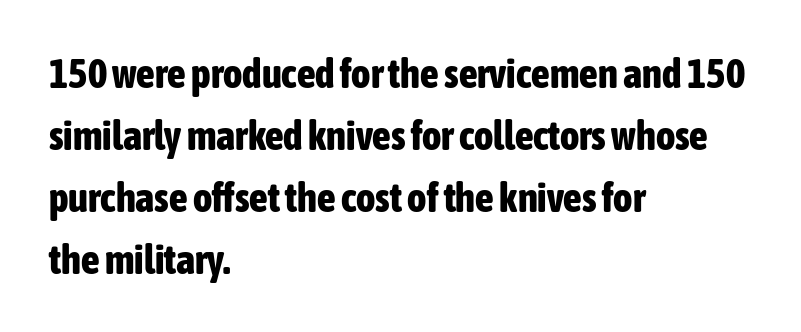
The image shows 41 px bold, condensed sans-serif type, upright; set left-aligned, normal line spacing (1.51x), normal letter spacing, not underlined; low stroke contrast and a medium x-height.
